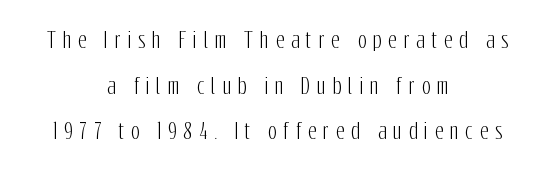
The image shows 21 px text type, upright; set centered, loose line spacing (2.17x), unusually wide letter spacing (+0.32 em), not underlined.
